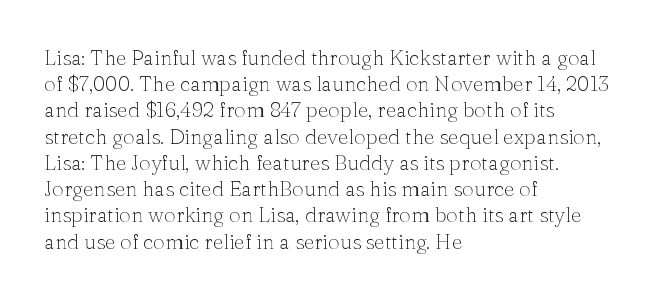
{"italic": "no", "bold": "no", "underline": "no", "align": "left", "line_spacing": "normal", "line_spacing_ratio": 1.25, "letter_spacing": "normal", "letter_spacing_em": 0.0, "glyph_px": 21}
